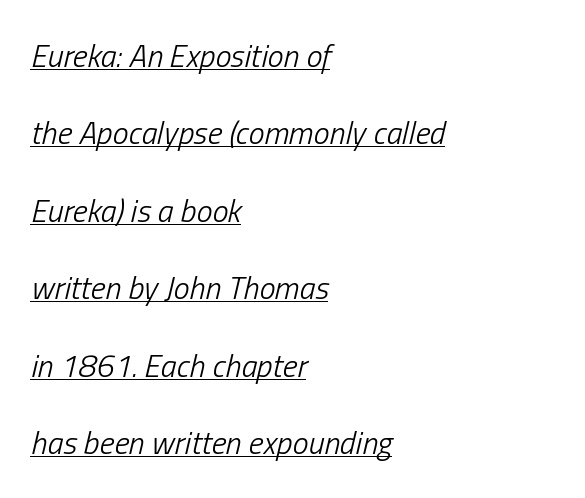
Q: Is the text bold? A: No.
Q: Is the text italic (slanted)? A: Yes, it leans right by about 13 degrees.
Q: Is the text underlined? A: Yes.
Q: How is the paragraph aligned? A: Left-aligned.
Q: Is the spacing between letters normal or unusually wide? A: Normal.
Q: Is the spacing between lines tight, normal or loose? A: Loose.
Q: Width (condensed, normal, or wide)? A: Condensed.
Q: Stroke contrast? A: Low.
Q: x-height? A: Medium.
Q: Monospaced? A: No.
